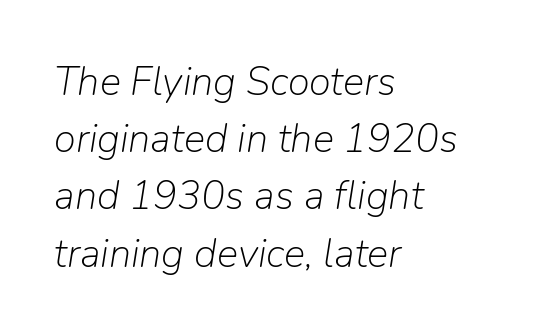
If you drew a ruler down the left edge, every line would touch it. There is no visible air inserted between adjacent glyphs. Horizontal bands of white between lines are of average thickness. Plain, unruled lines of type. It's the slanting kind of type. Is this a fixed-width face? No — the glyphs have proportional, varying widths.
